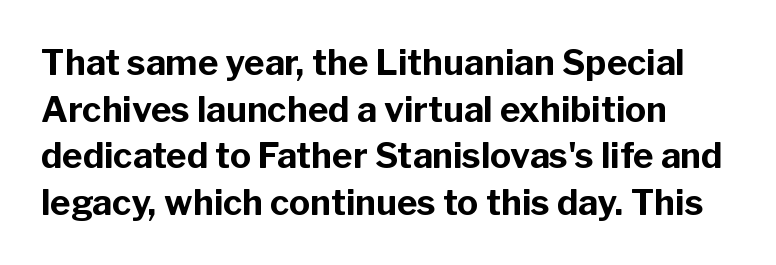
Q: Is the text bold? A: Yes.
Q: Is the text italic (slanted)? A: No, it is upright.
Q: Is the typeface a serif or a sans-serif typeface? A: Sans-serif.
Q: Is the text underlined? A: No.
Q: Is the spacing between letters normal or unusually wide? A: Normal.
Q: Is the spacing between lines tight, normal or loose? A: Normal.
Q: Width (condensed, normal, or wide)? A: Normal.
Q: Stroke contrast? A: Low.
Q: x-height? A: Medium.
Q: Monospaced? A: No.
